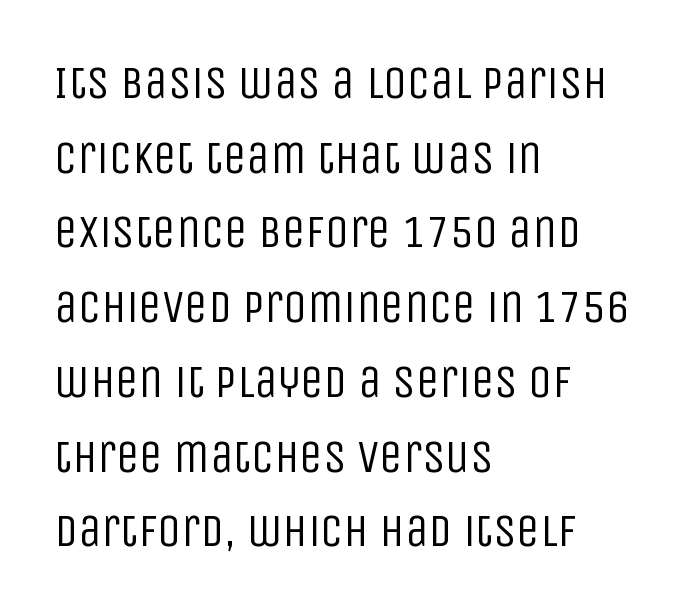
Q: Is the text bold? A: No.
Q: Is the text italic (slanted)? A: No, it is upright.
Q: Is the typeface a serif or a sans-serif typeface? A: Sans-serif.
Q: Is the text underlined? A: No.
Q: How is the paragraph aligned? A: Left-aligned.
Q: Is the spacing between letters normal or unusually wide? A: Normal.
Q: Is the spacing between lines tight, normal or loose? A: Normal.
Q: Width (condensed, normal, or wide)? A: Condensed.
Q: Stroke contrast? A: Low.
Q: x-height? A: Large.
Q: Monospaced? A: No.
